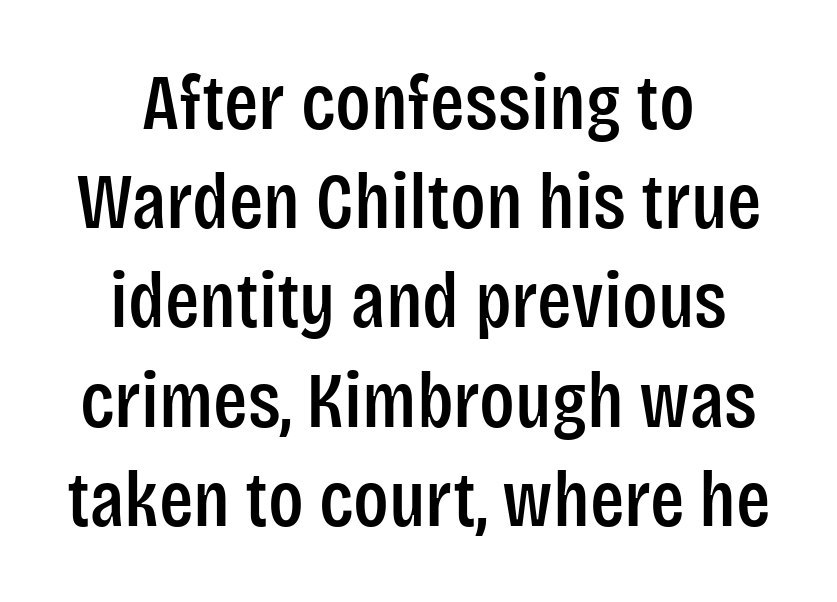
{"serif": "no", "italic": "no", "width": "condensed", "stroke_contrast": "low", "x_height": "large", "monospaced": "no", "underline": "no", "align": "center", "line_spacing_ratio": 1.24, "letter_spacing": "normal", "letter_spacing_em": 0.0, "glyph_px": 80}
